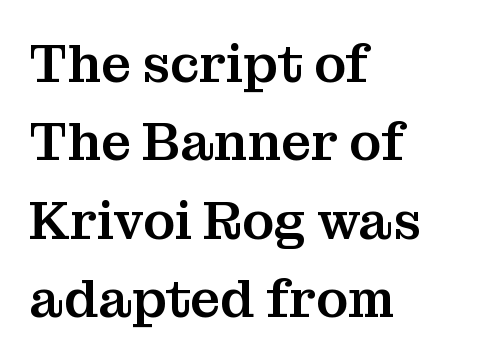
{"serif": "yes", "italic": "no", "width": "normal", "stroke_contrast": "medium", "x_height": "medium", "monospaced": "no", "underline": "no", "align": "left", "line_spacing": "normal", "line_spacing_ratio": 1.48, "letter_spacing": "normal", "letter_spacing_em": 0.0, "glyph_px": 53}
